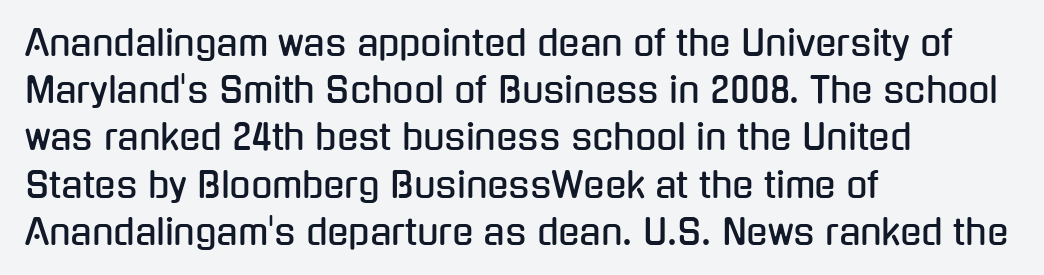
{"serif": "no", "italic": "no", "width": "condensed", "stroke_contrast": "low", "x_height": "medium", "monospaced": "no", "underline": "no", "align": "left", "line_spacing": "normal", "line_spacing_ratio": 1.35, "letter_spacing": "normal", "letter_spacing_em": 0.0, "glyph_px": 35}
